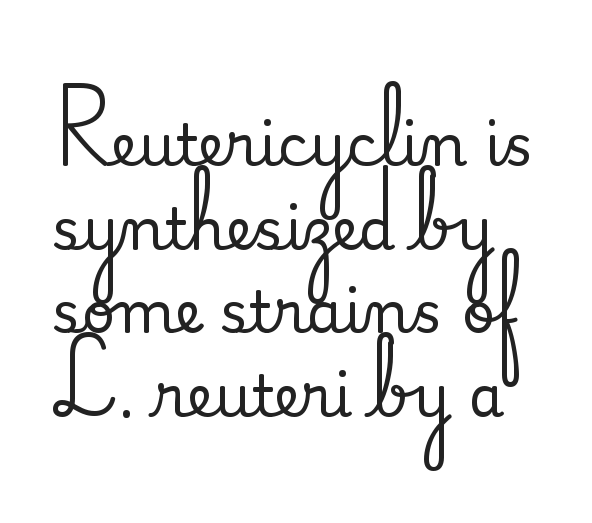
The image shows 58 px serif type, upright; set normal line spacing (1.44x), normal letter spacing, not underlined; medium stroke contrast and a small x-height.
